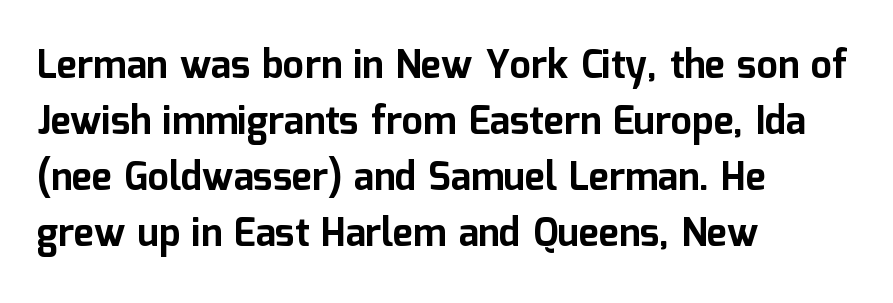
Q: Is the text bold? A: Yes.
Q: Is the text italic (slanted)? A: No, it is upright.
Q: Is the typeface a serif or a sans-serif typeface? A: Sans-serif.
Q: Is the text underlined? A: No.
Q: How is the paragraph aligned? A: Left-aligned.
Q: Is the spacing between letters normal or unusually wide? A: Normal.
Q: Is the spacing between lines tight, normal or loose? A: Normal.
Q: Width (condensed, normal, or wide)? A: Normal.
Q: Stroke contrast? A: Low.
Q: x-height? A: Medium.
Q: Monospaced? A: No.
